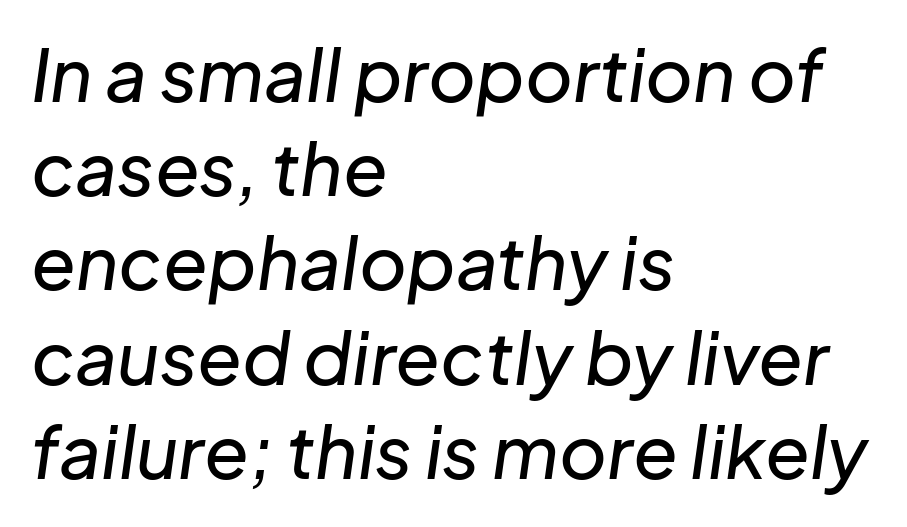
Q: Is the text italic (slanted)? A: Yes, it leans right by about 8 degrees.
Q: Is the text underlined? A: No.
Q: How is the paragraph aligned? A: Left-aligned.
Q: Is the spacing between letters normal or unusually wide? A: Normal.
Q: Is the spacing between lines tight, normal or loose? A: Normal.
Q: Width (condensed, normal, or wide)? A: Normal.
Q: Stroke contrast? A: Low.
Q: x-height? A: Medium.
Q: Monospaced? A: No.
